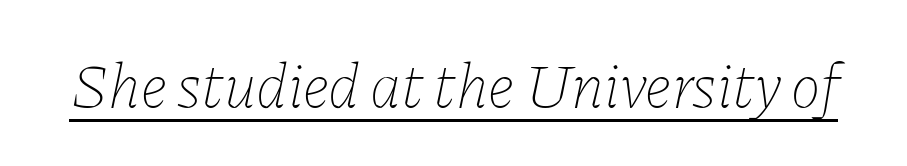
{"italic": "yes", "lean": "right", "slant_degrees": 11, "bold": "no", "weight": "thin", "width": "normal", "stroke_contrast": "low", "x_height": "medium", "monospaced": "no", "underline": "yes", "letter_spacing": "normal", "letter_spacing_em": 0.0, "glyph_px": 63}
